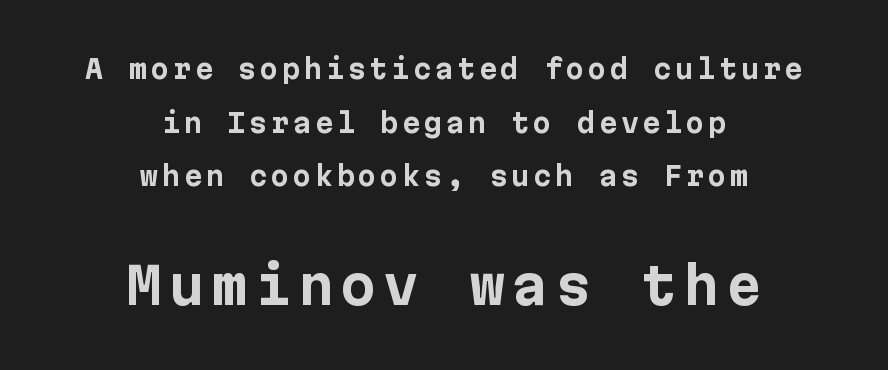
{"serif": "no", "italic": "no", "bold": "yes", "weight": "bold", "width": "normal", "stroke_contrast": "low", "x_height": "medium", "underline": "no", "align": "center", "line_spacing": "loose", "line_spacing_ratio": 2.06, "larger_block": "second", "size_ratio": 1.96, "glyph_px": 51}
